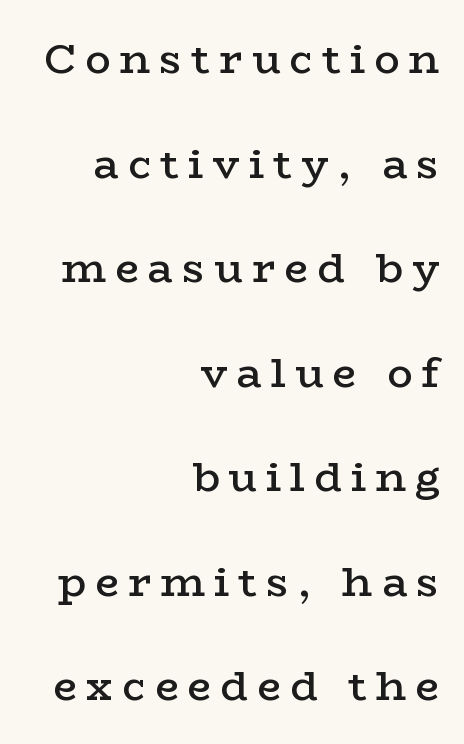
The image shows 42 px semibold, wide serif type, upright; set right-aligned, loose line spacing (2.49x), unusually wide letter spacing (+0.22 em), not underlined; low stroke contrast and a medium x-height.
